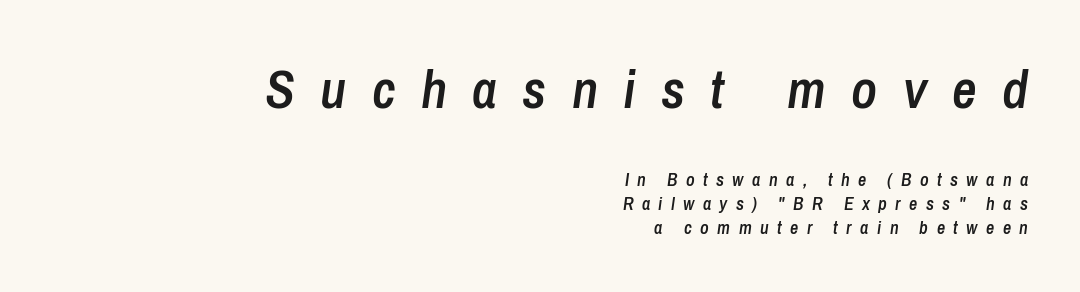
This is oblique type, the kind used for emphasis or titles. Has an underline been added? It has not. Every letter is mildly thick-stroked: semibold rather than bold. Compared with a flush-left layout, this one pins lines to the opposite, right side. You could not count columns in this text — the font is proportionally spaced.
